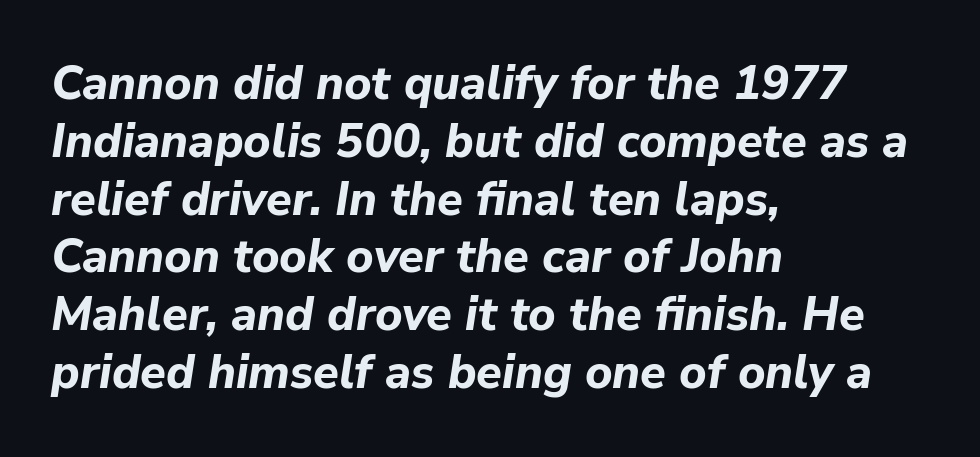
The typesetter chose a ragged-right arrangement here. You could not count columns in this text — the font is proportionally spaced. No word sits above an underline. Nobody touched the tracking dial on this one. Posture: slanted. Look at the stroke-to-counter ratio: heavy, a bold.
